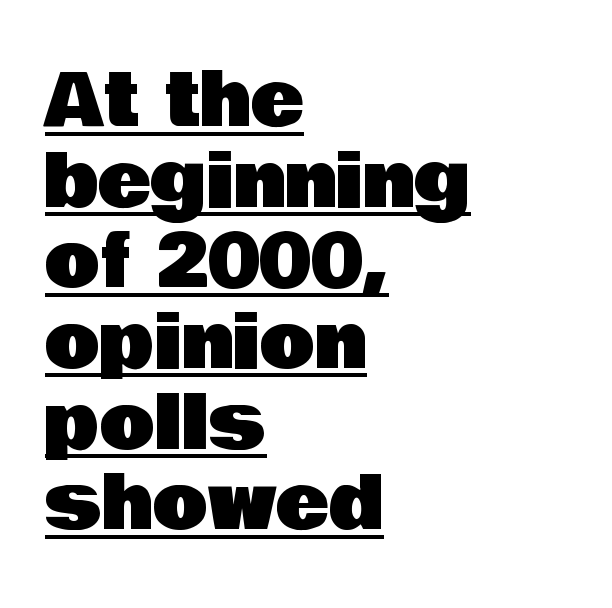
Q: Is the text italic (slanted)? A: No, it is upright.
Q: Is the typeface a serif or a sans-serif typeface? A: Sans-serif.
Q: Is the text underlined? A: Yes.
Q: How is the paragraph aligned? A: Left-aligned.
Q: Is the spacing between letters normal or unusually wide? A: Normal.
Q: Is the spacing between lines tight, normal or loose? A: Tight.
Q: Width (condensed, normal, or wide)? A: Normal.
Q: Stroke contrast? A: Low.
Q: x-height? A: Large.
Q: Monospaced? A: No.
